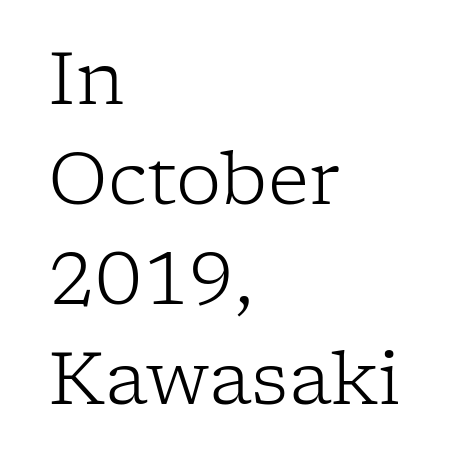
Q: Is the text bold? A: No.
Q: Is the text italic (slanted)? A: No, it is upright.
Q: Is the typeface a serif or a sans-serif typeface? A: Serif.
Q: Is the text underlined? A: No.
Q: How is the paragraph aligned? A: Left-aligned.
Q: Is the spacing between letters normal or unusually wide? A: Normal.
Q: Is the spacing between lines tight, normal or loose? A: Normal.
Q: Width (condensed, normal, or wide)? A: Normal.
Q: Stroke contrast? A: Low.
Q: x-height? A: Medium.
Q: Monospaced? A: No.
